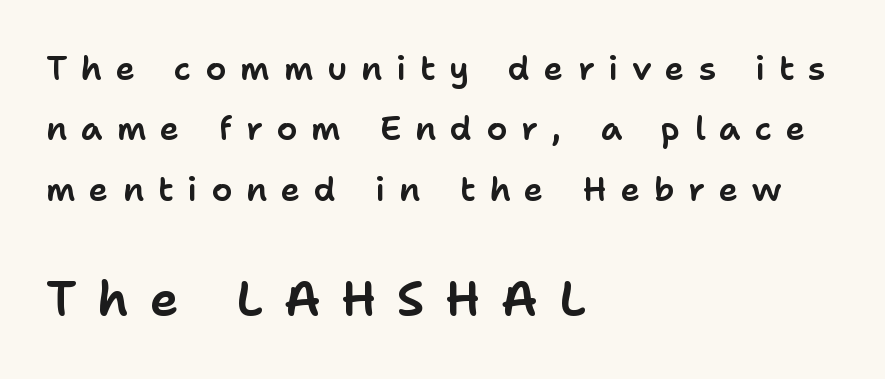
Q: Is the text italic (slanted)? A: No, it is upright.
Q: Is the typeface a serif or a sans-serif typeface? A: Sans-serif.
Q: Is the text underlined? A: No.
Q: How is the paragraph aligned? A: Left-aligned.
Q: Is the spacing between letters normal or unusually wide? A: Unusually wide.
Q: Which block of text is set in a larger size, the first (top) or the second (bottom)? A: The second (bottom) one.
Q: Width (condensed, normal, or wide)? A: Normal.
Q: Stroke contrast? A: Low.
Q: x-height? A: Medium.
Q: Monospaced? A: No.
